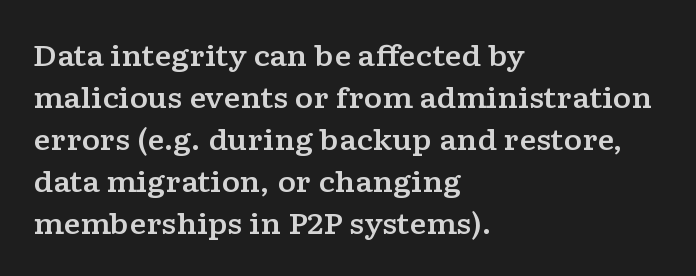
You can tell it's not italic because the verticals are truly vertical. Varying glyph widths throughout — classic text-font behaviour. Descenders are the only things crossing below the line. One-word summary of the alignment: left. Stroke terminals: seriffed.
